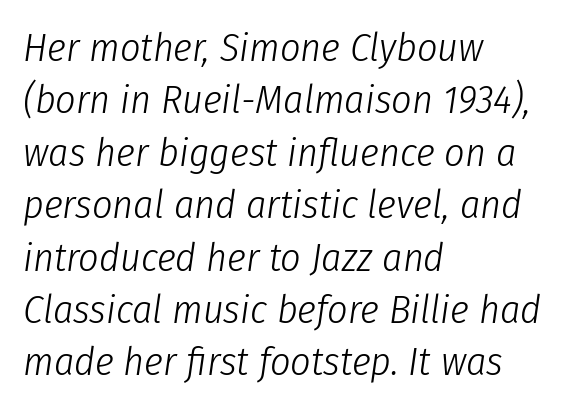
The image shows 40 px light, condensed type, italic (leaning right); set left-aligned, normal line spacing (1.31x), normal letter spacing, not underlined; low stroke contrast and a medium x-height.
